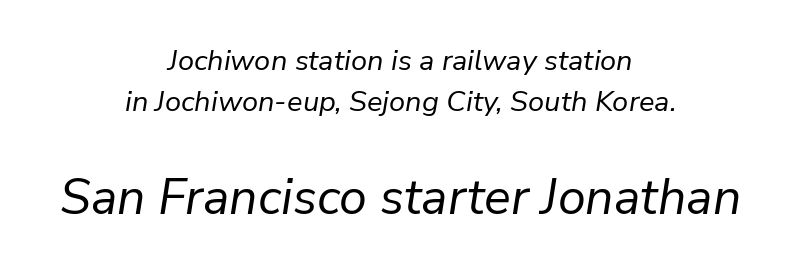
Q: Is the text bold? A: No.
Q: Is the text italic (slanted)? A: Yes, it leans right by about 9 degrees.
Q: Is the text underlined? A: No.
Q: How is the paragraph aligned? A: Centered.
Q: Is the spacing between letters normal or unusually wide? A: Normal.
Q: Is the spacing between lines tight, normal or loose? A: Normal.
Q: Which block of text is set in a larger size, the first (top) or the second (bottom)? A: The second (bottom) one.
Q: Width (condensed, normal, or wide)? A: Normal.
Q: Stroke contrast? A: Low.
Q: x-height? A: Medium.
Q: Monospaced? A: No.
